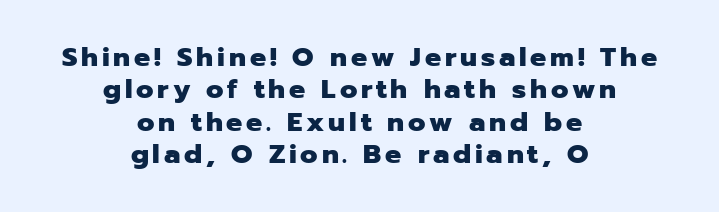
The space directly below the letters is spotless. These lines were composed using upright roman letters. The typesetter chose a symmetrical, centered arrangement here. The strokes are fattened all the way to bold.
